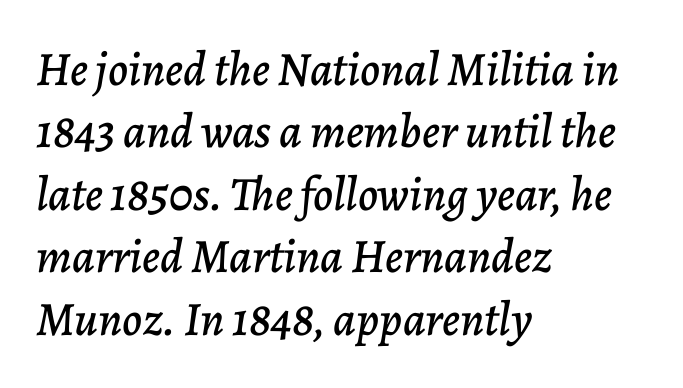
Q: Is the text italic (slanted)? A: Yes, it leans right by about 7 degrees.
Q: Is the text underlined? A: No.
Q: How is the paragraph aligned? A: Left-aligned.
Q: Is the spacing between letters normal or unusually wide? A: Normal.
Q: Is the spacing between lines tight, normal or loose? A: Normal.
Q: Width (condensed, normal, or wide)? A: Normal.
Q: Stroke contrast? A: Low.
Q: x-height? A: Medium.
Q: Monospaced? A: No.
